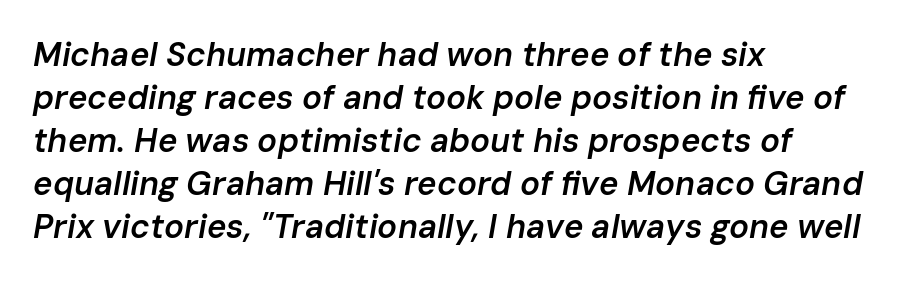
The glyphs are unaccompanied by any horizontal stroke below them. Stroke thickness is moderately raised; the sample reads as semibold. Each letter keeps its own natural width here, so spacing adapts to shape. Typeset ragged right — the left edge is the straight one. Quick note: interline space is typical.
